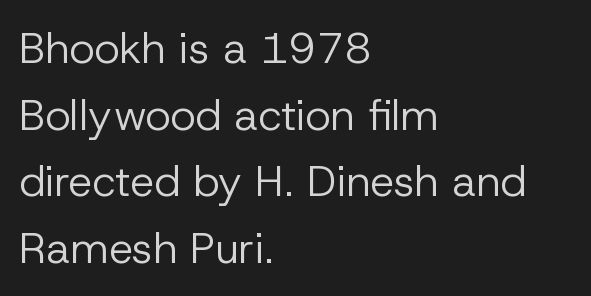
{"serif": "no", "italic": "no", "bold": "no", "weight": "regular", "width": "normal", "stroke_contrast": "low", "x_height": "medium", "monospaced": "no", "underline": "no", "align": "left", "line_spacing": "normal", "line_spacing_ratio": 1.55, "letter_spacing": "normal", "letter_spacing_em": 0.0, "glyph_px": 43}
